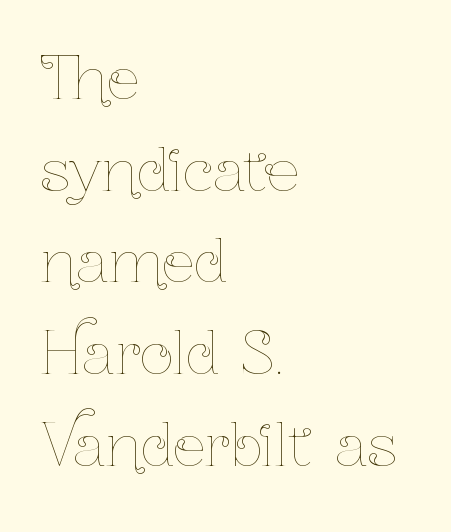
{"italic": "no", "bold": "no", "weight": "thin", "width": "condensed", "stroke_contrast": "low", "x_height": "medium", "monospaced": "no", "underline": "no", "align": "left", "line_spacing": "normal", "line_spacing_ratio": 1.58, "letter_spacing": "normal", "letter_spacing_em": 0.0, "glyph_px": 58}
